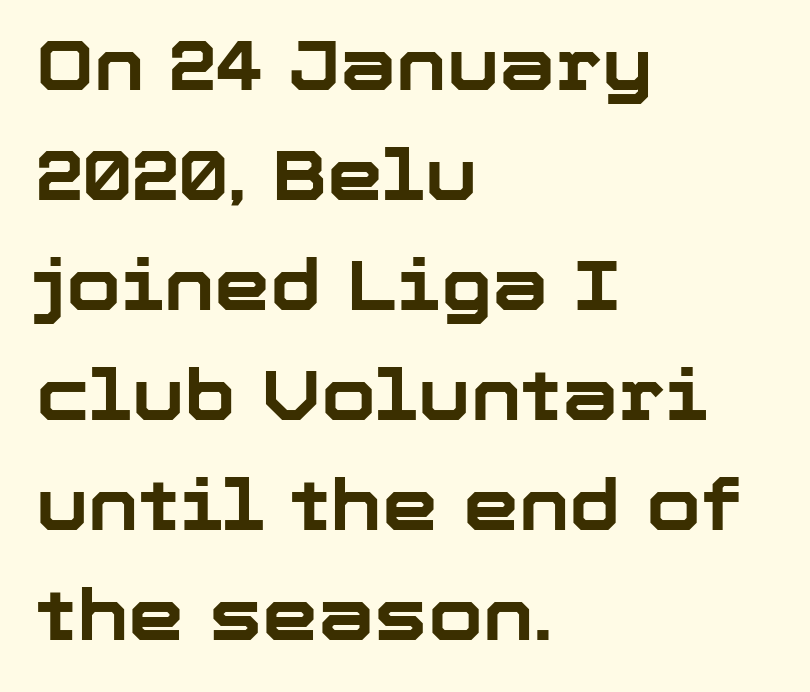
Q: Is the text bold? A: Yes.
Q: Is the text italic (slanted)? A: No, it is upright.
Q: Is the typeface a serif or a sans-serif typeface? A: Sans-serif.
Q: Is the text underlined? A: No.
Q: How is the paragraph aligned? A: Left-aligned.
Q: Is the spacing between letters normal or unusually wide? A: Normal.
Q: Is the spacing between lines tight, normal or loose? A: Normal.
Q: Width (condensed, normal, or wide)? A: Normal.
Q: Stroke contrast? A: Low.
Q: x-height? A: Medium.
Q: Monospaced? A: No.
